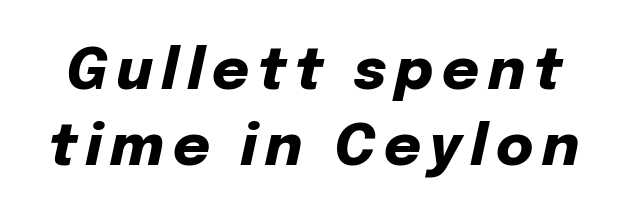
The image shows 57 px heavy type, italic (leaning right); set normal line spacing (1.33x), not underlined; low stroke contrast and a medium x-height.
